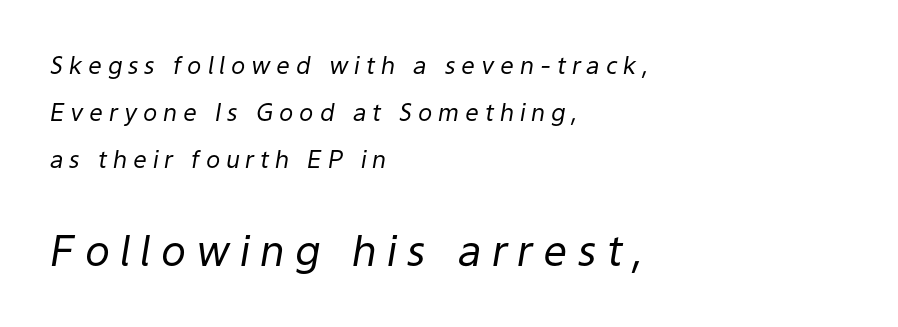
This rendering features lettering with no underline. Is the stroke heavy? The answer is a plain regular-or-lighter. One glance says open: line gaps are wider than usual. Left-aligned paragraph, ragged on the right.
